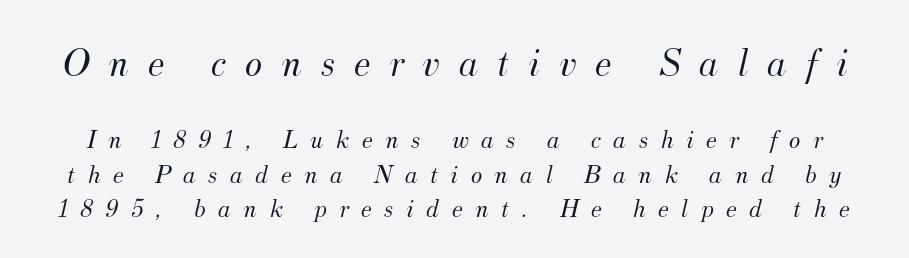
The image shows 41 px light serif type, italic (leaning right); set normal line spacing (1.29x), unusually wide letter spacing (+0.46 em), not underlined; the first (top) block is 1.52x larger; medium stroke contrast and a small x-height.
